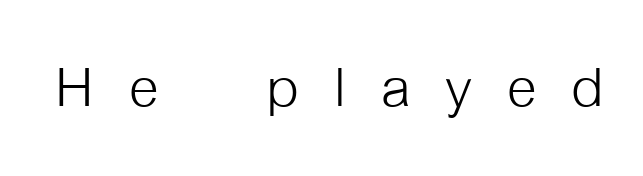
{"serif": "no", "italic": "no", "bold": "no", "weight": "light", "width": "condensed", "stroke_contrast": "low", "x_height": "medium", "monospaced": "no", "underline": "no", "letter_spacing": "wide", "letter_spacing_em": 0.46, "glyph_px": 76}
